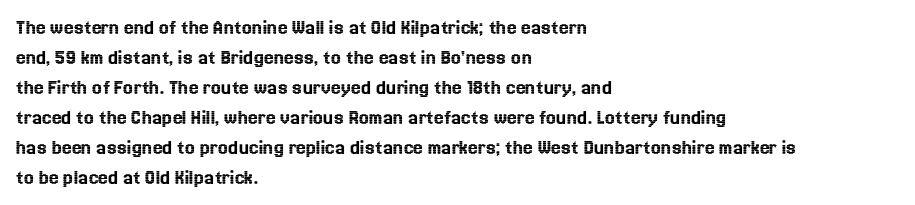
Decoration check: the copy has no underline. A roman cut, with each character standing at attention. The line-height multiplier appears to be the usual default. In CSS terms this would be text-align: left. Words appear dense and cohesive because spacing is normal.
